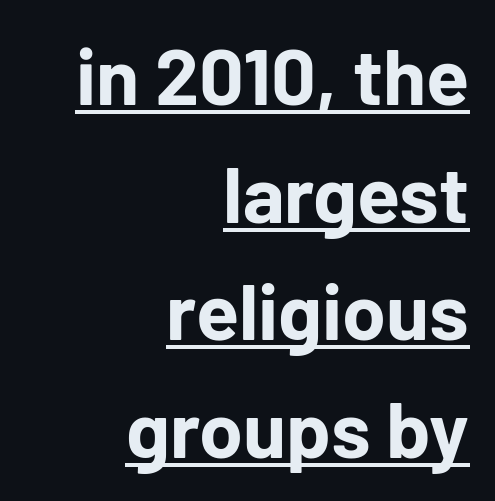
The image shows 79 px bold sans-serif type, upright; set right-aligned, normal line spacing (1.49x), normal letter spacing, underlined; low stroke contrast and a medium x-height.
